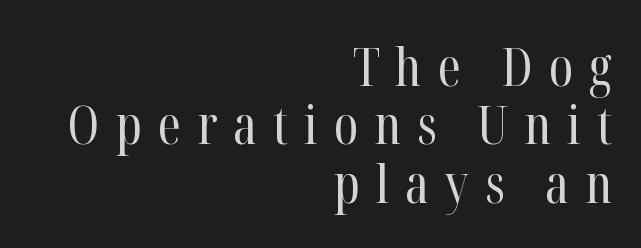
{"serif": "yes", "italic": "no", "bold": "no", "weight": "regular", "width": "condensed", "stroke_contrast": "high", "x_height": "medium", "monospaced": "no", "underline": "no", "align": "right", "line_spacing": "tight", "line_spacing_ratio": 1.1, "letter_spacing": "wide", "letter_spacing_em": 0.3, "glyph_px": 53}
